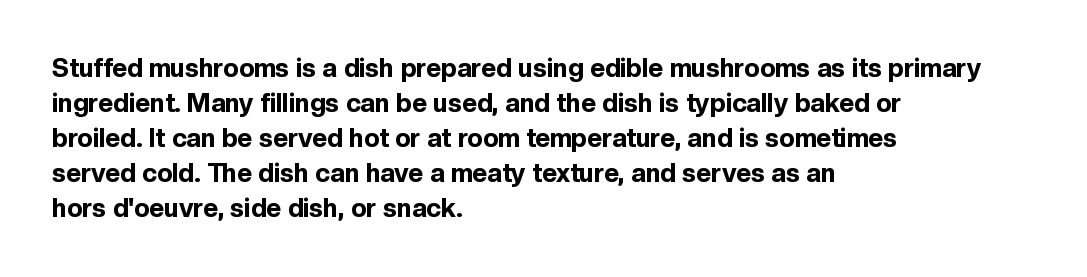
{"italic": "no", "bold": "yes", "underline": "no", "align": "left", "line_spacing": "normal", "line_spacing_ratio": 1.35, "letter_spacing": "normal", "letter_spacing_em": 0.0, "glyph_px": 26}
